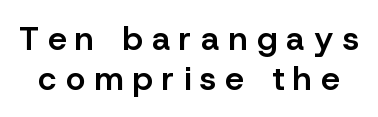
The face used here is a semibold: visibly heavier than regular, lighter than bold. Style check: upright. Each letter keeps its own natural width here, so spacing adapts to shape. The tracking reads as deliberately expanded to a designer's eye.
